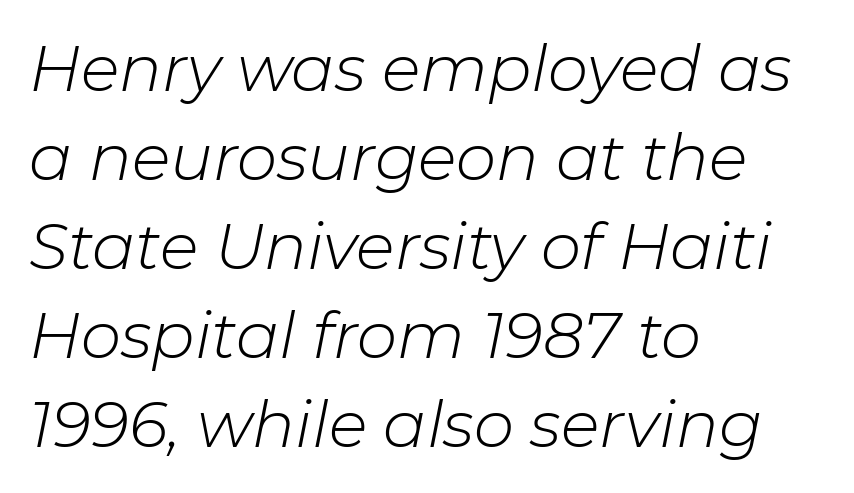
The image shows 64 px light type, italic (leaning right); set left-aligned, normal line spacing (1.39x), normal letter spacing, not underlined; low stroke contrast and a medium x-height.
